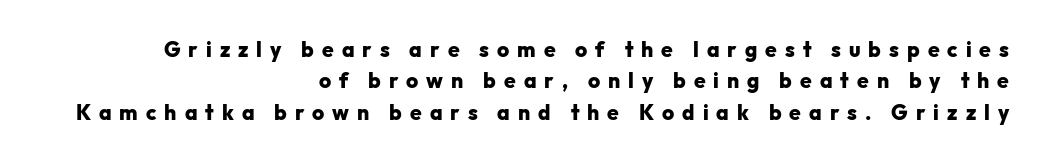
{"italic": "no", "bold": "yes", "underline": "no", "align": "right", "line_spacing": "normal", "line_spacing_ratio": 1.5, "letter_spacing": "wide", "letter_spacing_em": 0.38, "glyph_px": 21}
